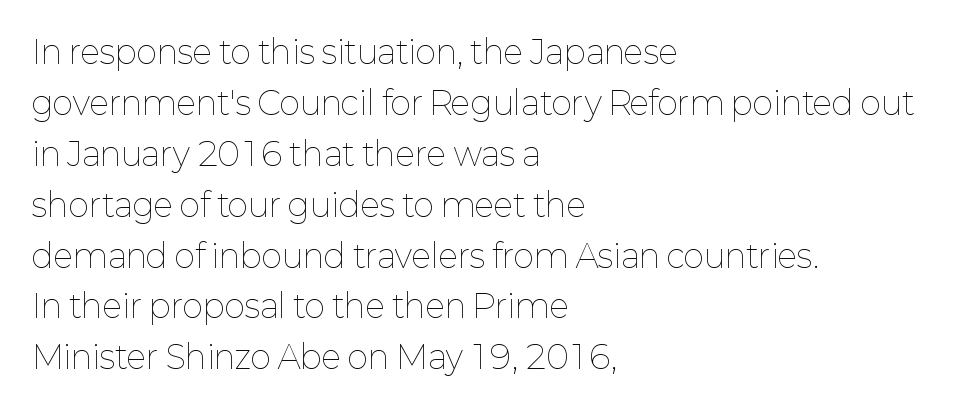
How would I describe the line gaps? Plain and ordinary. How are the letters spaced? Ordinarily, with no added tracking. Each row of text sits above clean, open space. Tall strokes in this sample are plumb rather than angled.
